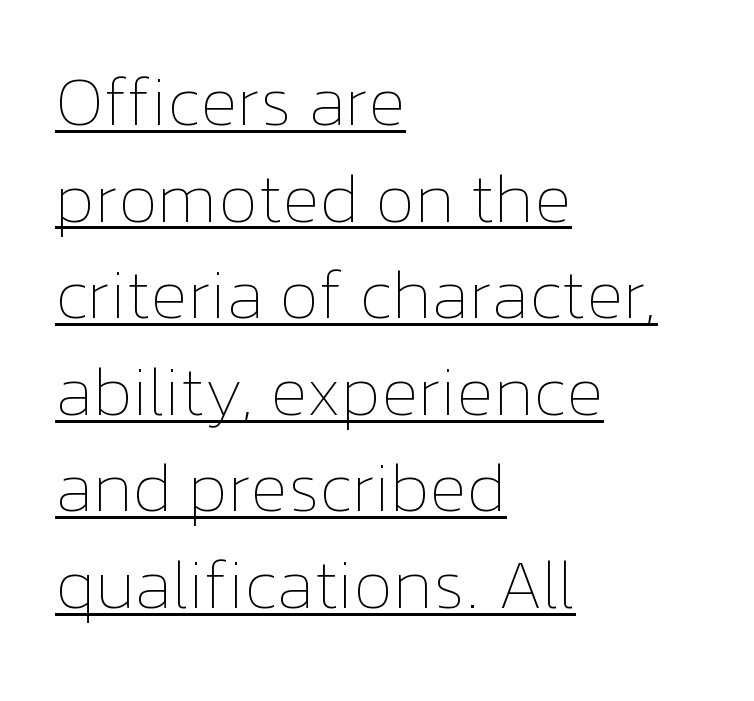
Each letter keeps its own natural width here, so spacing adapts to shape. All the whitespace from short lines collects on the right. This sample uses plain, unmodified letter spacing. You can tell it's not italic because the verticals are truly vertical. These lines sit exactly where default settings would place them. These characters rest on top of a visible drawn line.
